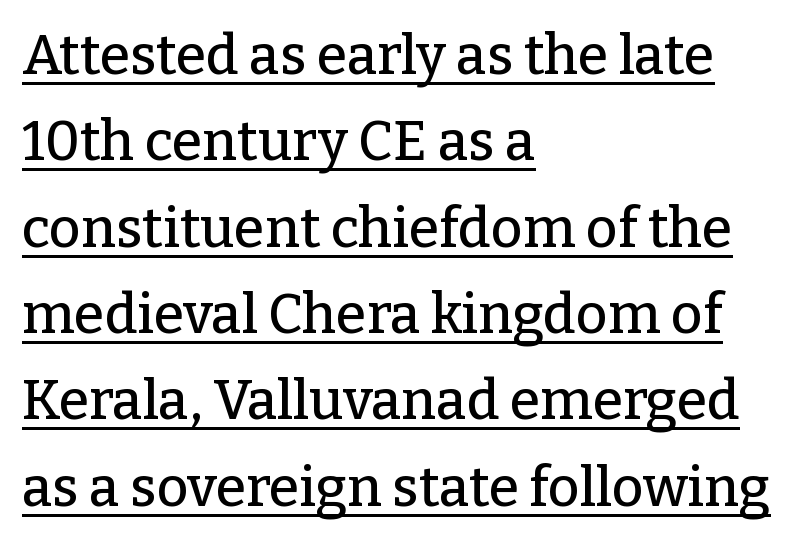
{"serif": "yes", "italic": "no", "width": "normal", "stroke_contrast": "low", "x_height": "medium", "monospaced": "no", "underline": "yes", "align": "left", "line_spacing": "normal", "line_spacing_ratio": 1.57, "letter_spacing": "normal", "letter_spacing_em": 0.0, "glyph_px": 55}
